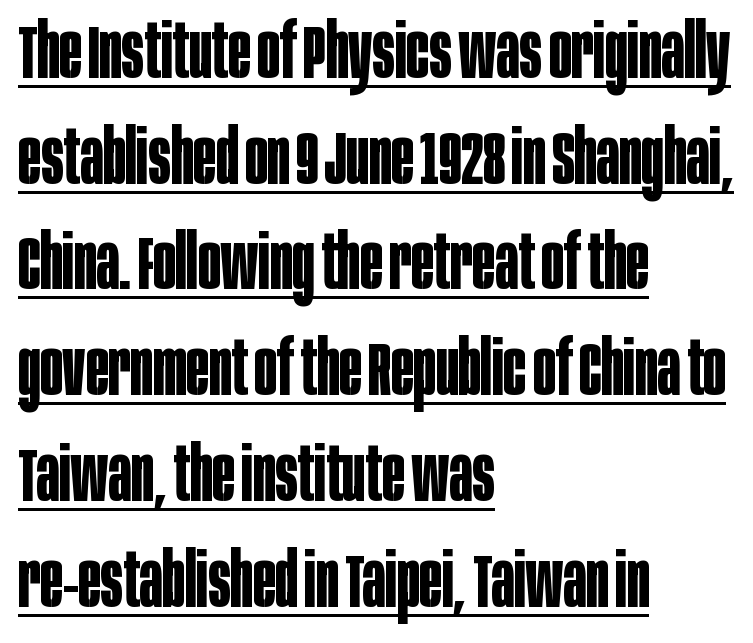
A typesetter would call this zero additional tracking. No feet cap the strokes, marking this as sans-serif type. Typesetter's note: full bold, strokes at maximum text heaviness. All the whitespace from short lines collects on the right.
